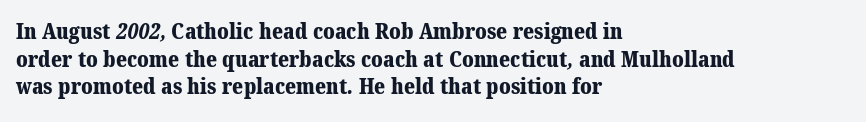
{"bold": "yes", "underline": "no", "align": "left", "line_spacing": "normal", "line_spacing_ratio": 1.31, "letter_spacing": "normal", "letter_spacing_em": 0.0, "glyph_px": 21}
